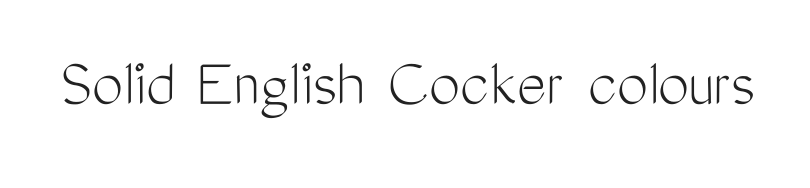
Words float on clear page, feet unadorned. The letters look calm and open, with moderate or lighter stems. How are the letters spaced? Ordinarily, with no added tracking. This sample has the flowing, uneven cadence of proportional lettering. The designer went with a sans here, leaving each stem footless. Posture: upright roman.
